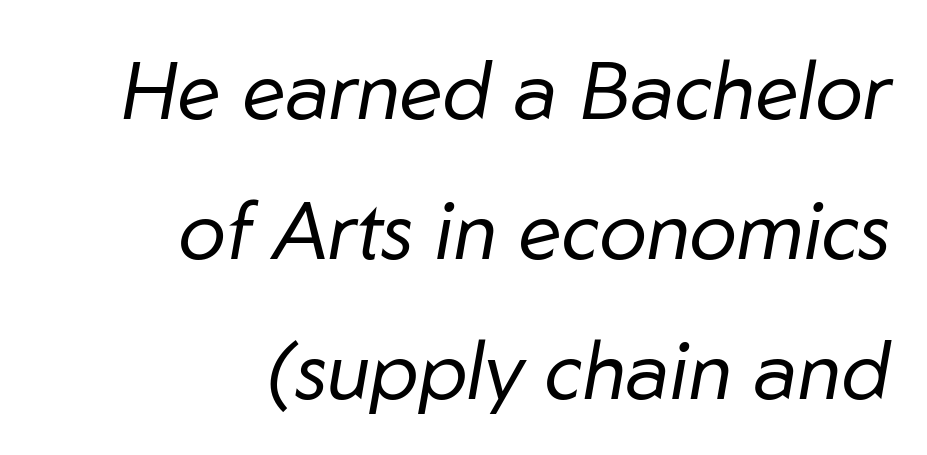
The image shows 80 px regular-weight type, italic (leaning right); set right-aligned, line spacing 1.75x, normal letter spacing, not underlined; low stroke contrast and a medium x-height.
